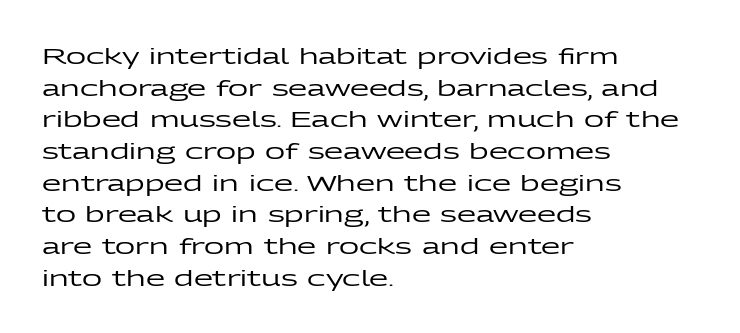
The image shows 22 px text type, upright; set left-aligned, normal line spacing (1.44x), normal letter spacing, not underlined.
